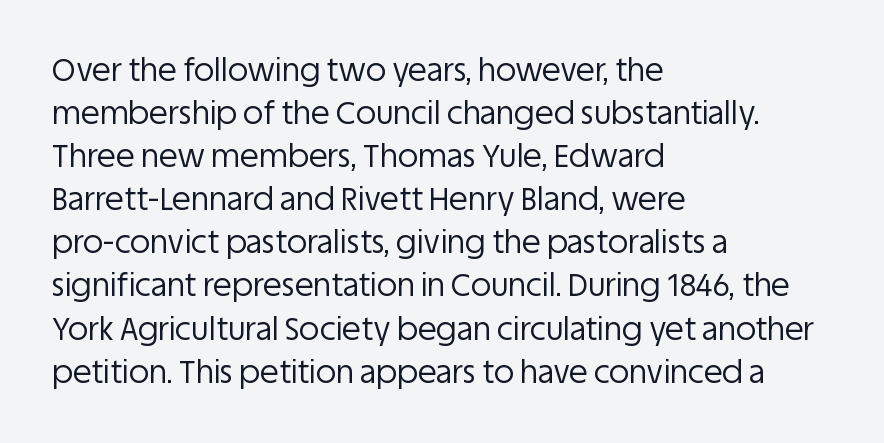
Q: Is the text bold? A: No.
Q: Is the text italic (slanted)? A: No, it is upright.
Q: Is the typeface a serif or a sans-serif typeface? A: Sans-serif.
Q: Is the text underlined? A: No.
Q: How is the paragraph aligned? A: Left-aligned.
Q: Is the spacing between letters normal or unusually wide? A: Normal.
Q: Is the spacing between lines tight, normal or loose? A: Normal.
Q: Width (condensed, normal, or wide)? A: Normal.
Q: Stroke contrast? A: Low.
Q: x-height? A: Large.
Q: Monospaced? A: No.
